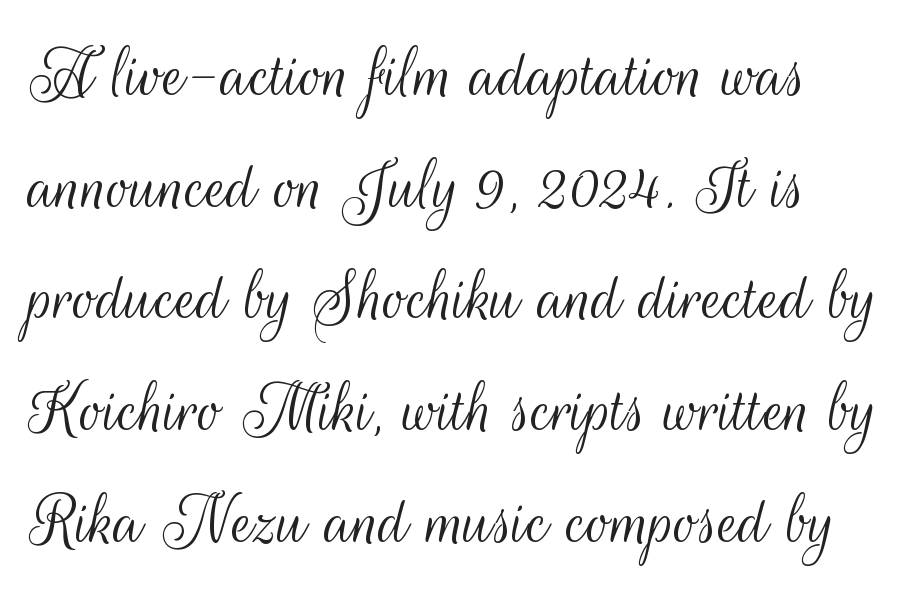
Q: Is the text bold? A: No.
Q: Is the text italic (slanted)? A: Yes.
Q: Is the typeface a serif or a sans-serif typeface? A: Sans-serif.
Q: Is the text underlined? A: No.
Q: Is the spacing between letters normal or unusually wide? A: Normal.
Q: Is the spacing between lines tight, normal or loose? A: Normal.
Q: Width (condensed, normal, or wide)? A: Condensed.
Q: Stroke contrast? A: Medium.
Q: x-height? A: Small.
Q: Monospaced? A: No.
